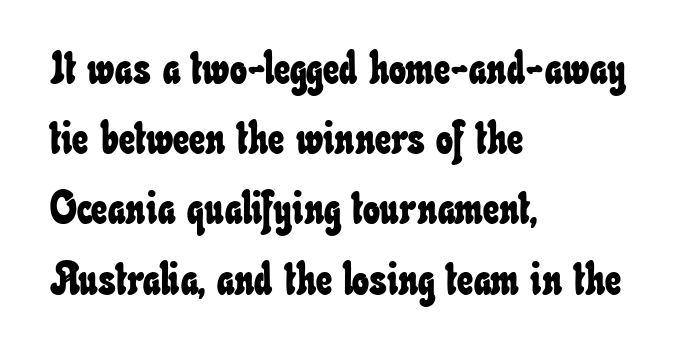
The image shows 45 px condensed type; set left-aligned, normal line spacing (1.56x), normal letter spacing, not underlined; low stroke contrast and a small x-height.
